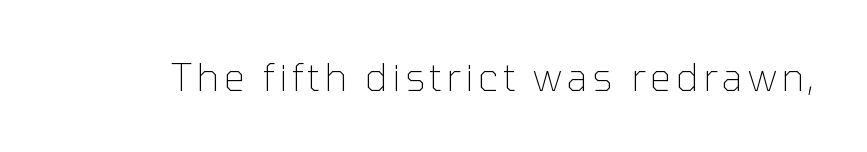
{"serif": "no", "italic": "no", "bold": "no", "weight": "thin", "width": "normal", "stroke_contrast": "low", "x_height": "medium", "monospaced": "no", "underline": "no", "glyph_px": 38}
